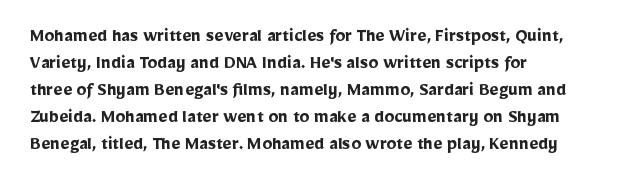
Q: Is the text bold? A: Yes.
Q: Is the text italic (slanted)? A: No, it is upright.
Q: Is the text underlined? A: No.
Q: How is the paragraph aligned? A: Left-aligned.
Q: Is the spacing between letters normal or unusually wide? A: Normal.
Q: Is the spacing between lines tight, normal or loose? A: Normal.
